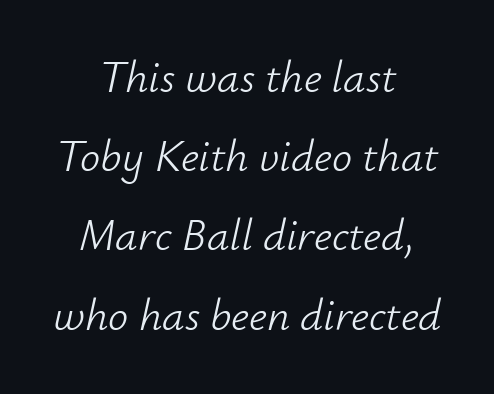
Q: Is the text bold? A: No.
Q: Is the text italic (slanted)? A: Yes, it leans right by about 12 degrees.
Q: Is the text underlined? A: No.
Q: How is the paragraph aligned? A: Centered.
Q: Is the spacing between letters normal or unusually wide? A: Normal.
Q: Width (condensed, normal, or wide)? A: Normal.
Q: Stroke contrast? A: Low.
Q: x-height? A: Small.
Q: Monospaced? A: No.
